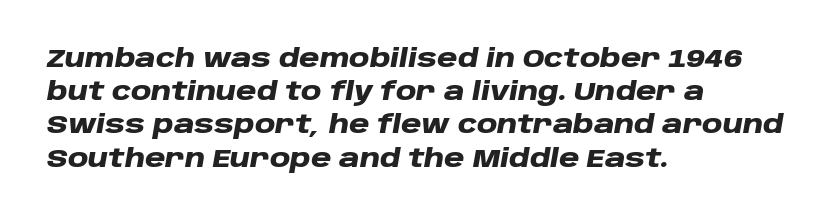
{"italic": "yes", "lean": "right", "slant_degrees": 10, "bold": "yes", "underline": "no", "align": "left", "line_spacing": "normal", "line_spacing_ratio": 1.33, "letter_spacing": "normal", "letter_spacing_em": 0.0, "glyph_px": 25}
